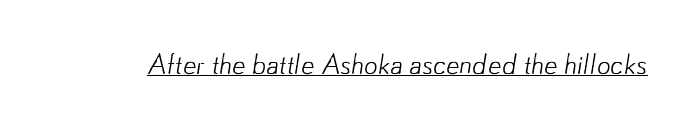
{"bold": "no", "underline": "yes", "letter_spacing": "normal", "letter_spacing_em": 0.0, "glyph_px": 27}
